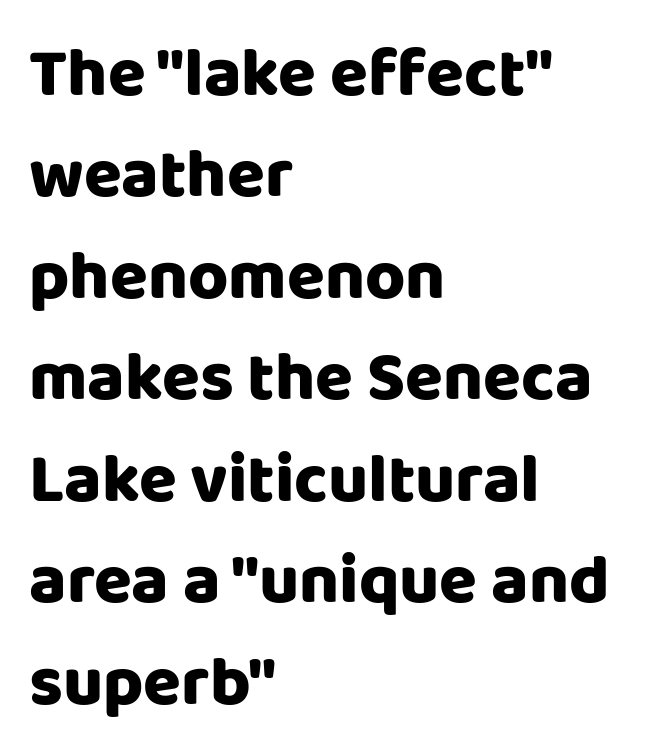
The image shows 69 px sans-serif type, upright; set left-aligned, normal line spacing (1.47x), normal letter spacing, not underlined; low stroke contrast and a large x-height.
